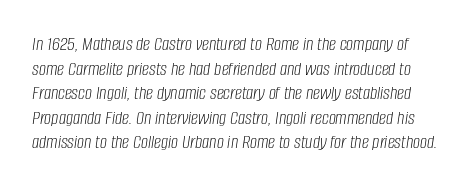
Q: Is the text bold? A: No.
Q: Is the text italic (slanted)? A: Yes, it leans right by about 8 degrees.
Q: Is the text underlined? A: No.
Q: Is the spacing between letters normal or unusually wide? A: Normal.
